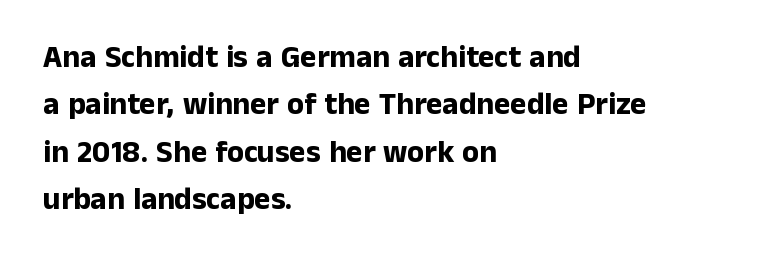
The image shows 31 px bold sans-serif type, upright; set left-aligned, normal line spacing (1.53x), normal letter spacing, not underlined; low stroke contrast and a medium x-height.
